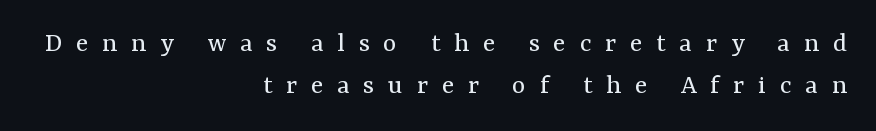
Q: Is the text bold? A: No.
Q: Is the text italic (slanted)? A: No, it is upright.
Q: Is the typeface a serif or a sans-serif typeface? A: Serif.
Q: Is the text underlined? A: No.
Q: How is the paragraph aligned? A: Right-aligned.
Q: Is the spacing between letters normal or unusually wide? A: Unusually wide.
Q: Is the spacing between lines tight, normal or loose? A: Normal.
Q: Width (condensed, normal, or wide)? A: Normal.
Q: Stroke contrast? A: Medium.
Q: x-height? A: Medium.
Q: Monospaced? A: No.
